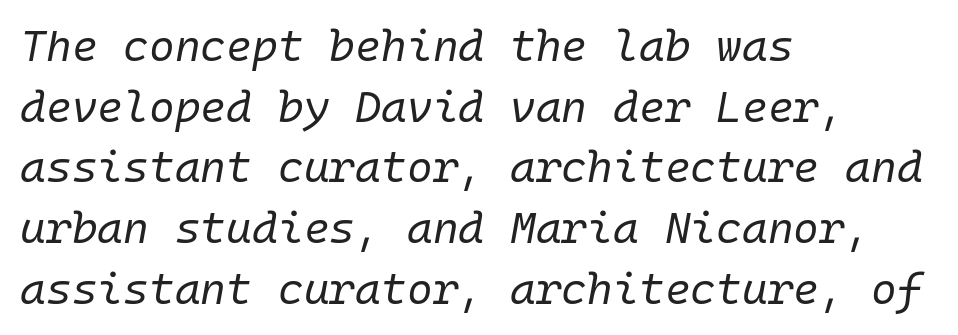
{"italic": "yes", "lean": "right", "slant_degrees": 10, "bold": "no", "weight": "regular", "width": "normal", "stroke_contrast": "low", "x_height": "medium", "monospaced": "yes", "underline": "no", "align": "left", "line_spacing": "normal", "line_spacing_ratio": 1.38, "letter_spacing": "normal", "letter_spacing_em": 0.0, "glyph_px": 44}
